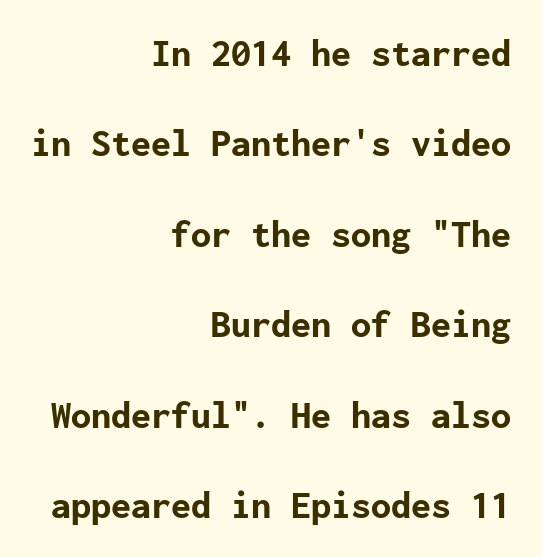
The letters are bold, with thick, heavy strokes. A clean baseline with only descenders dipping below it. The paragraph shown leans on its right margin. Spacing between characters is what you'd get straight out of the box. No feet cap the strokes, marking this as sans-serif type.
